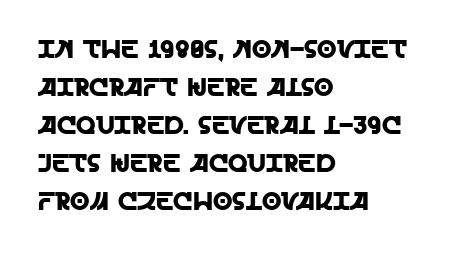
Plain, unruled lines of type. Each word holds together tightly as a unit, with standard inter-letter gaps. Every row of glyphs begins at an identical x-position on the left. Leading matches the norm, producing a regular column.
